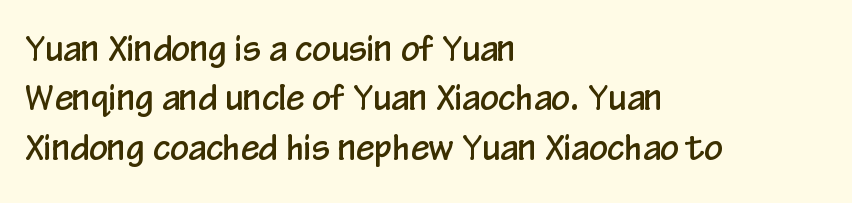
The image shows 33 px condensed sans-serif type, upright; set left-aligned, normal line spacing (1.5x), normal letter spacing, not underlined; low stroke contrast and a medium x-height.
